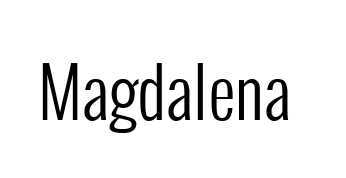
The image shows 68 px regular-weight, condensed sans-serif type, upright; set normal letter spacing, not underlined; low stroke contrast and a medium x-height.
